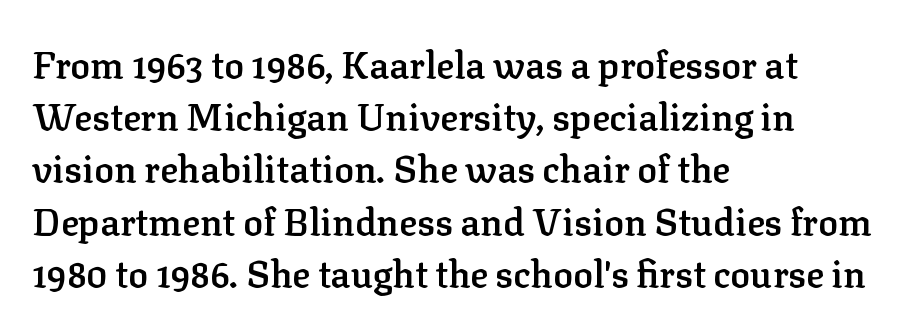
The image shows 37 px semibold serif type, upright; set left-aligned, normal line spacing (1.41x), normal letter spacing, not underlined; low stroke contrast and a medium x-height.
